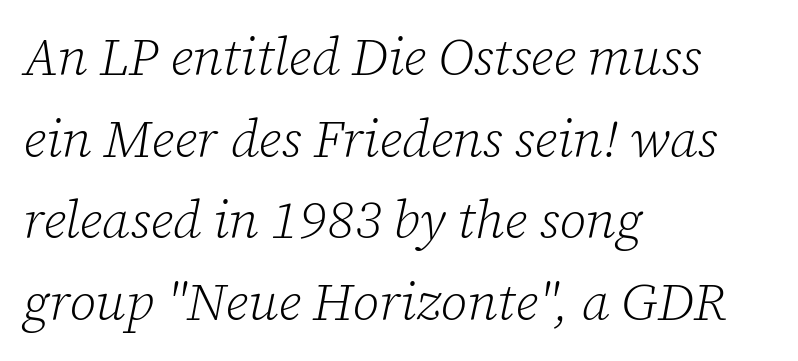
{"serif": "yes", "italic": "yes", "lean": "right", "slant_degrees": 12, "bold": "no", "weight": "light", "width": "normal", "stroke_contrast": "low", "x_height": "medium", "monospaced": "no", "underline": "no", "align": "left", "line_spacing": "normal", "line_spacing_ratio": 1.54, "letter_spacing": "normal", "letter_spacing_em": 0.0, "glyph_px": 53}
